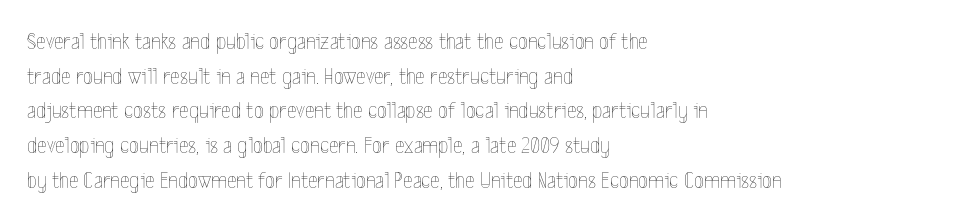
Q: Is the text bold? A: No.
Q: Is the text italic (slanted)? A: No, it is upright.
Q: Is the text underlined? A: No.
Q: How is the paragraph aligned? A: Left-aligned.
Q: Is the spacing between letters normal or unusually wide? A: Normal.
Q: Is the spacing between lines tight, normal or loose? A: Normal.
